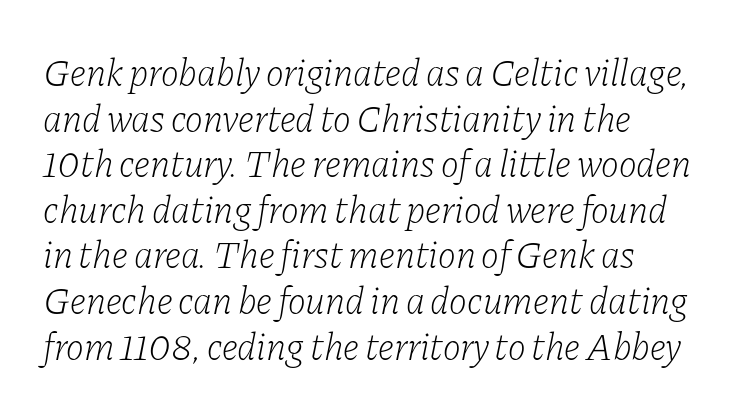
The image shows 38 px light serif type, italic (leaning right); set line spacing 1.2x, normal letter spacing, not underlined; low stroke contrast and a medium x-height.
